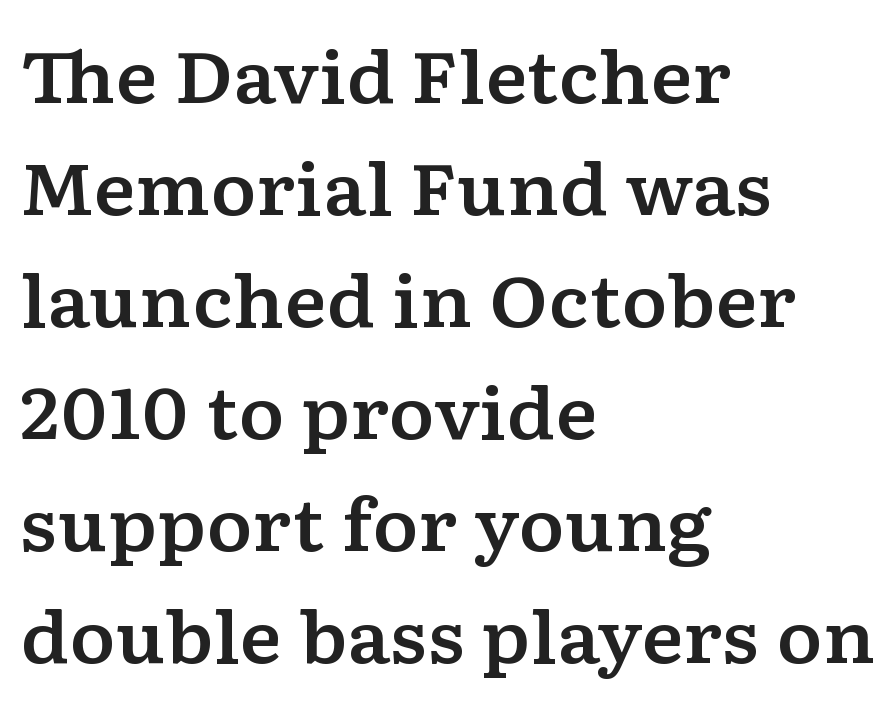
The image shows 70 px wide serif type, upright; set left-aligned, normal line spacing (1.6x), normal letter spacing, not underlined; low stroke contrast and a medium x-height.
